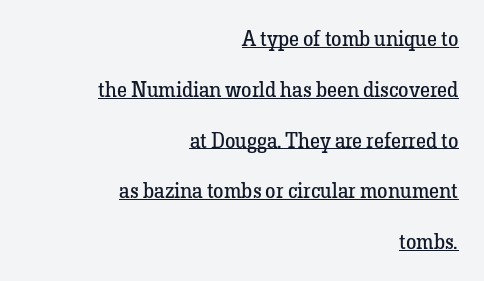
The image shows 21 px text type, upright; set right-aligned, loose line spacing (2.42x), normal letter spacing, underlined.
